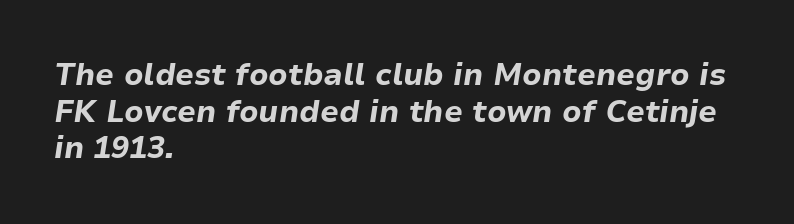
Q: Is the text bold? A: Yes.
Q: Is the text italic (slanted)? A: Yes, it leans right by about 9 degrees.
Q: Is the text underlined? A: No.
Q: How is the paragraph aligned? A: Left-aligned.
Q: Is the spacing between letters normal or unusually wide? A: Normal.
Q: Width (condensed, normal, or wide)? A: Normal.
Q: Stroke contrast? A: Low.
Q: x-height? A: Medium.
Q: Monospaced? A: No.
